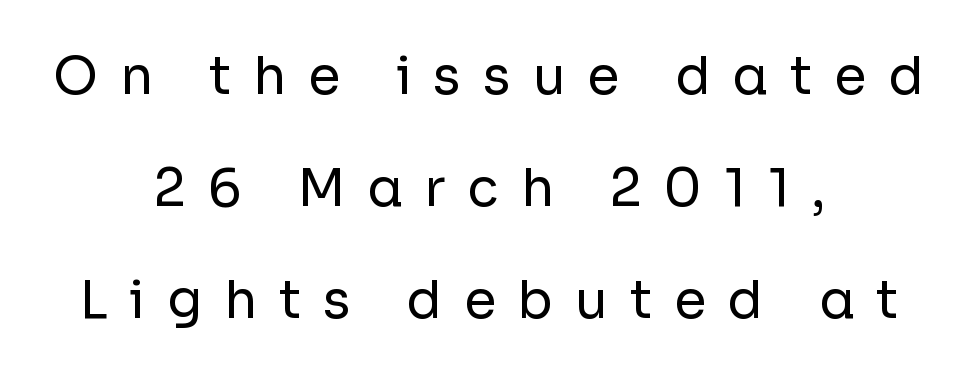
This is not heavy type; no bold has been used. The passage shown is typed in a proportional face where columns would drift. The characters display no serif detailing; their extremities are plain. Centered paragraph, ragged on both sides. Regarding leading, the lines here are spaced well apart. This is the regular roman posture of the typeface.
